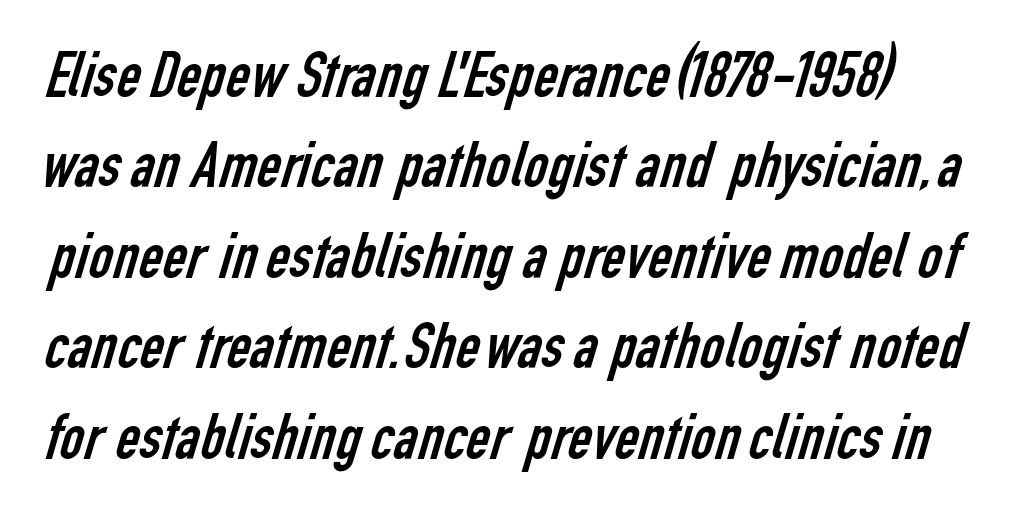
Caption: standard tracking, unaltered. Letters rest on an invisible, unmarked baseline. Is there much room between lines? A standard amount, neither cramped nor airy. Counters stay open thanks to moderate or lighter strokes. The typeface chosen for these lines omits serifs. Do the characters align in a grid? No, the font is proportional.
